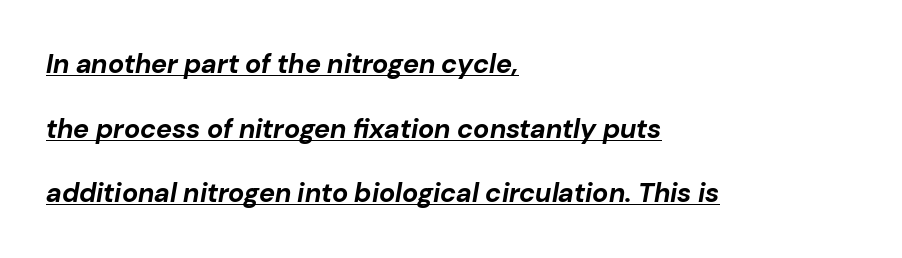
Layout note: lines flush left. This rendering features underlined lettering. Every letter is thick-stroked: bold, no question. This sample trades compactness for vertical openness between lines.
